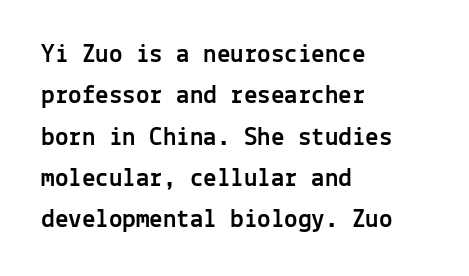
Successive baselines arrive at the customary interval. Short and long lines alike share a common starting point at left. Italic: no, the glyphs are upright roman. Short note: letters normally spaced. Quick note: underline off.
